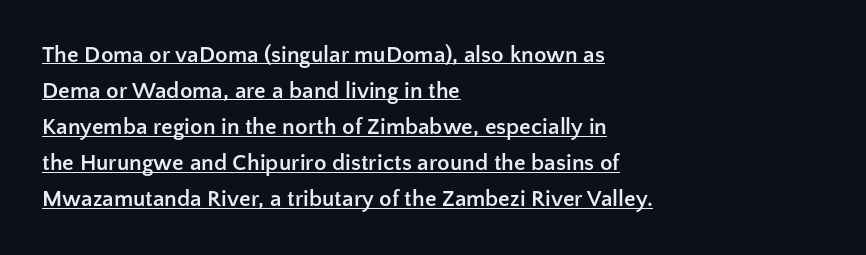
Glyph-to-glyph distance matches everyday printed text. The face used here has the dense, thick strokes of a bold. Rendered with straight, roman letterforms. Is the block centered? No — it sits flush against the left margin.
